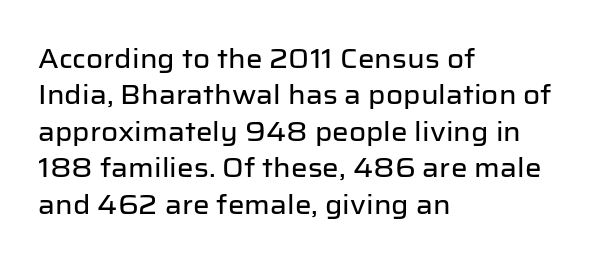
Q: Is the text italic (slanted)? A: No, it is upright.
Q: Is the text underlined? A: No.
Q: How is the paragraph aligned? A: Left-aligned.
Q: Is the spacing between letters normal or unusually wide? A: Normal.
Q: Is the spacing between lines tight, normal or loose? A: Normal.
